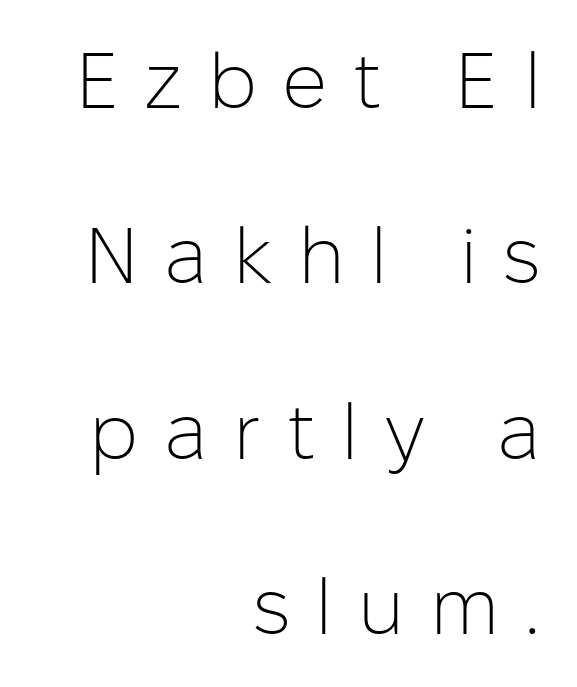
{"serif": "no", "italic": "no", "bold": "no", "weight": "light", "width": "normal", "stroke_contrast": "low", "x_height": "medium", "monospaced": "no", "underline": "no", "align": "right", "line_spacing": "loose", "line_spacing_ratio": 2.22, "letter_spacing": "wide", "letter_spacing_em": 0.32, "glyph_px": 79}
